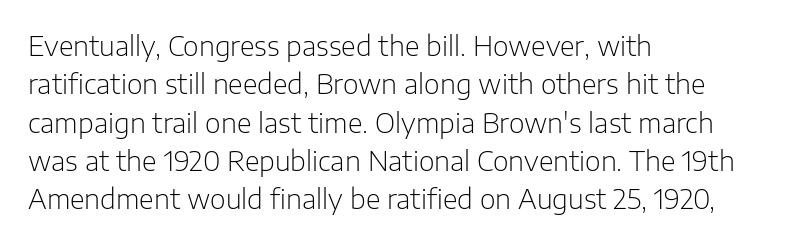
{"italic": "no", "bold": "no", "underline": "no", "align": "left", "line_spacing": "normal", "line_spacing_ratio": 1.42, "letter_spacing": "normal", "letter_spacing_em": 0.0, "glyph_px": 27}
